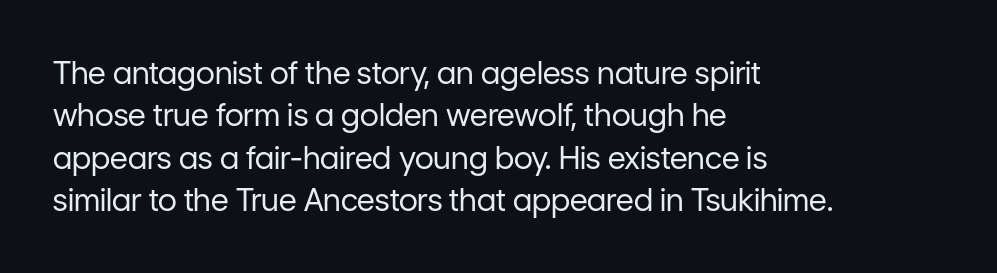
The image shows 31 px regular-weight sans-serif type, upright; set left-aligned, normal line spacing (1.37x), normal letter spacing, not underlined; low stroke contrast and a medium x-height.
